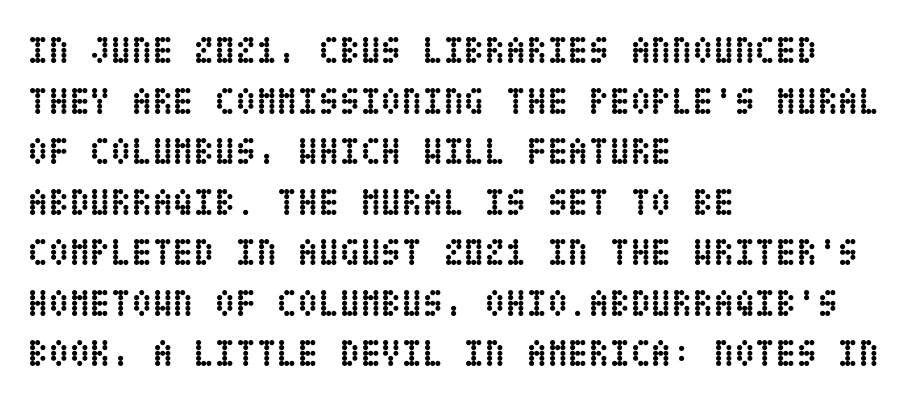
Q: Is the text bold? A: Yes.
Q: Is the text italic (slanted)? A: No, it is upright.
Q: Is the text underlined? A: No.
Q: How is the paragraph aligned? A: Left-aligned.
Q: Is the spacing between letters normal or unusually wide? A: Normal.
Q: Is the spacing between lines tight, normal or loose? A: Normal.
Q: Width (condensed, normal, or wide)? A: Condensed.
Q: Stroke contrast? A: Low.
Q: x-height? A: Large.
